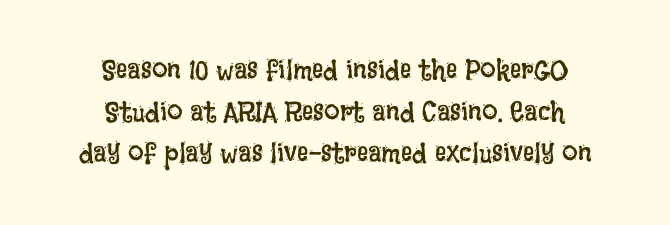
{"italic": "no", "bold": "no", "weight": "regular", "width": "condensed", "stroke_contrast": "low", "x_height": "large", "monospaced": "no", "underline": "no", "align": "center", "line_spacing": "normal", "line_spacing_ratio": 1.49, "letter_spacing": "normal", "letter_spacing_em": 0.0, "glyph_px": 28}
